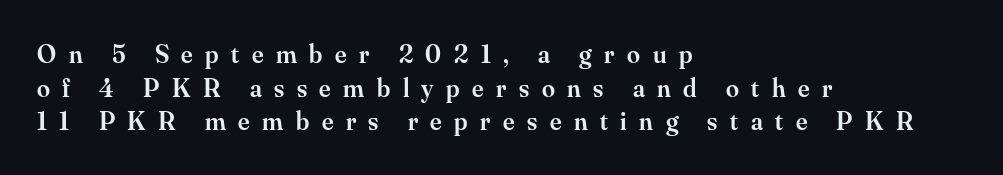
Q: Is the text bold? A: Semi-bold.
Q: Is the text italic (slanted)? A: No, it is upright.
Q: Is the text underlined? A: No.
Q: How is the paragraph aligned? A: Left-aligned.
Q: Is the spacing between letters normal or unusually wide? A: Unusually wide.
Q: Is the spacing between lines tight, normal or loose? A: Normal.
